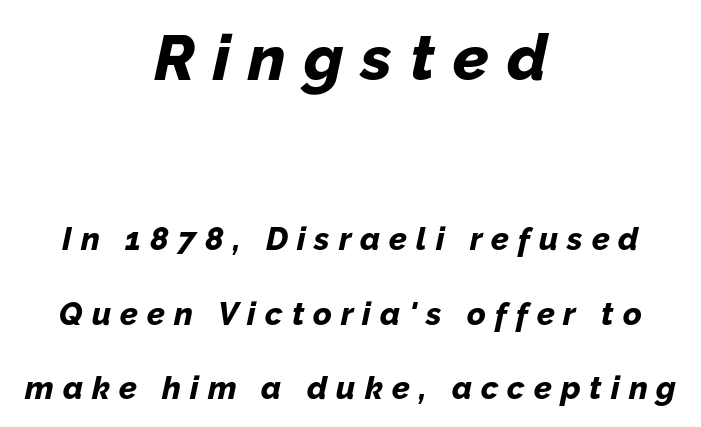
Between one letter and the next there's a generous, obvious gap. Type without underlining. Varying glyph widths throughout — classic text-font behaviour. A great deal of white space separates one row of letters from the next. Layout note: lines centered. Note: larger setting up top, smaller setting below.
